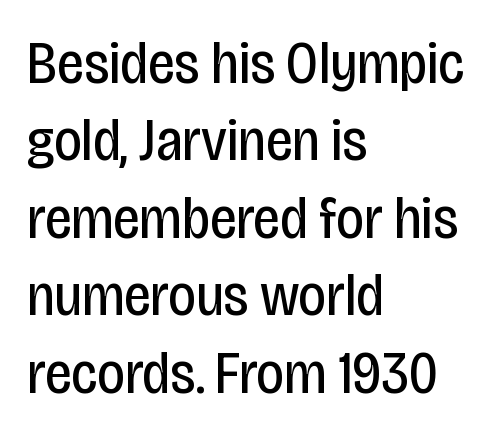
Vertical strokes here are truly vertical. Compared with a typical body face, this is equally light or lighter still. The line texture is even and compact thanks to regular tracking. Do the characters align in a grid? No, the font is proportional. Letters rest on an invisible, unmarked baseline.
